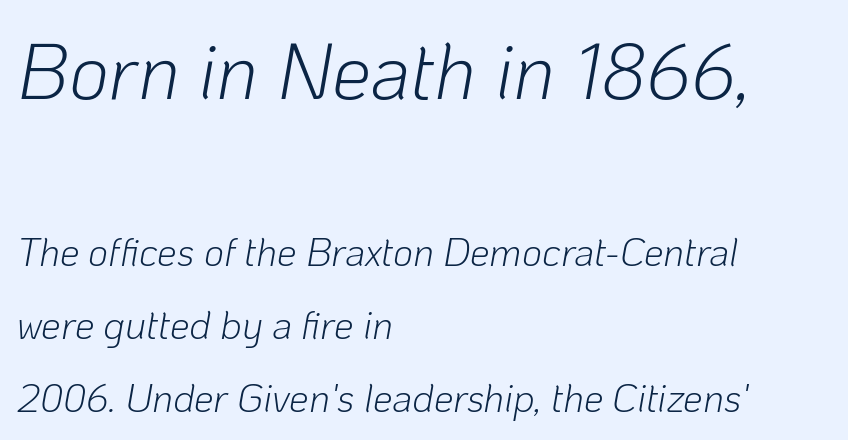
{"italic": "yes", "lean": "right", "slant_degrees": 10, "bold": "no", "weight": "light", "width": "normal", "stroke_contrast": "low", "x_height": "medium", "monospaced": "no", "underline": "no", "align": "left", "line_spacing_ratio": 1.87, "letter_spacing": "normal", "letter_spacing_em": 0.0, "larger_block": "first", "size_ratio": 2.0, "glyph_px": 78}
